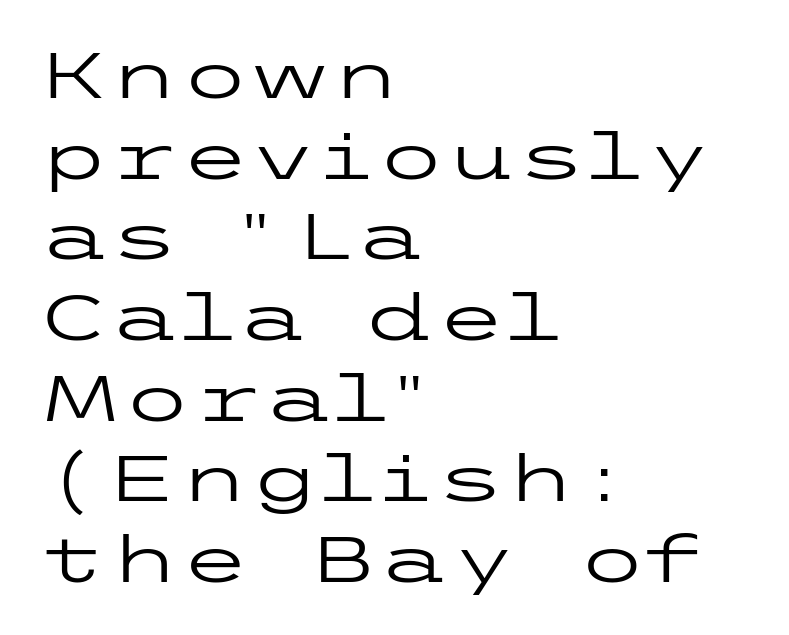
If you measured baseline to baseline, you'd find a middling distance. These lines keep a tight, regular rhythm from letter to letter. Descender tails drop into unmarked territory. These lines were composed using upright roman letters. In CSS terms this would be text-align: left. Weight: not bold — regular or lighter.
